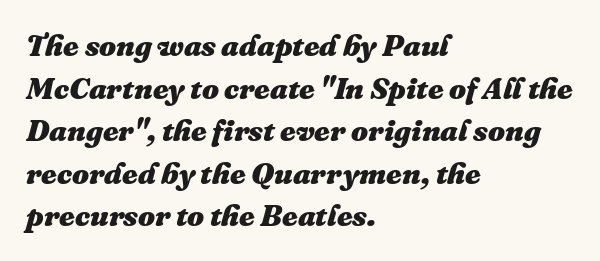
{"italic": "yes", "lean": "right", "slant_degrees": 16, "bold": "yes", "weight": "heavy", "width": "normal", "stroke_contrast": "medium", "x_height": "medium", "monospaced": "no", "underline": "no", "align": "left", "line_spacing": "normal", "line_spacing_ratio": 1.42, "letter_spacing": "normal", "letter_spacing_em": 0.0, "glyph_px": 30}
